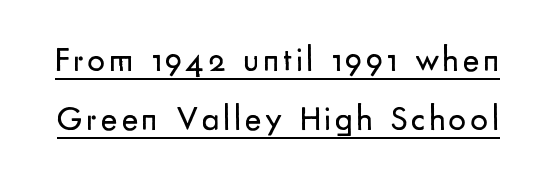
Q: Is the text bold? A: No.
Q: Is the text italic (slanted)? A: No, it is upright.
Q: Is the typeface a serif or a sans-serif typeface? A: Sans-serif.
Q: Is the text underlined? A: Yes.
Q: Is the spacing between lines tight, normal or loose? A: Normal.
Q: Width (condensed, normal, or wide)? A: Normal.
Q: Stroke contrast? A: Low.
Q: x-height? A: Small.
Q: Monospaced? A: No.
